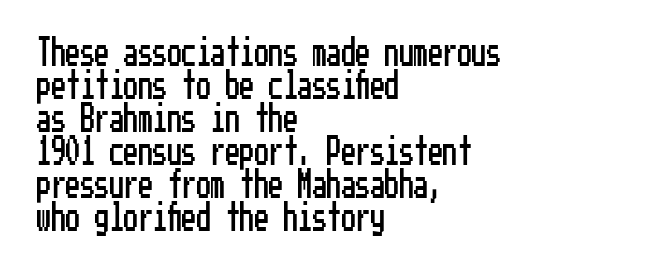
Any mark beneath the type? The region is blank. The designer dialed line spacing down below the default. No feet cap the strokes, marking this as sans-serif type. Posture: straight, roman, zero tilt. The typesetter chose a ragged-right arrangement here. Observe the ordinary spacing: letters are neighbours, not strangers.
